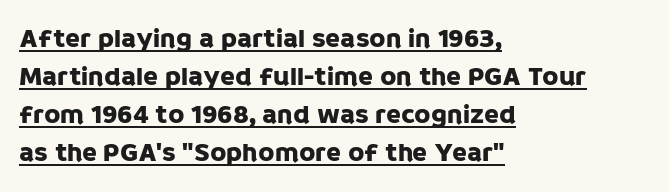
The paragraph shown leans on its left margin. There is no visible air inserted between adjacent glyphs. Honestly, the row spacing looks completely unremarkable. The letters stand straight up with perfectly vertical stems. The words here are underlined.
